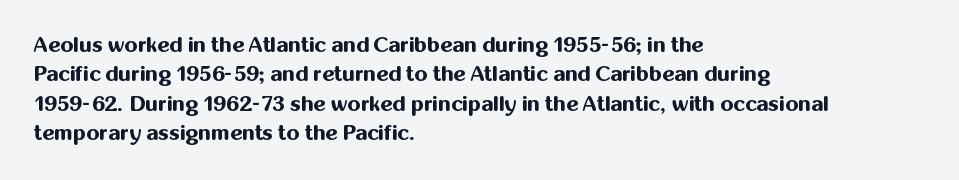
The image shows 21 px bold type, upright; set left-aligned, normal line spacing (1.4x), normal letter spacing, not underlined.
